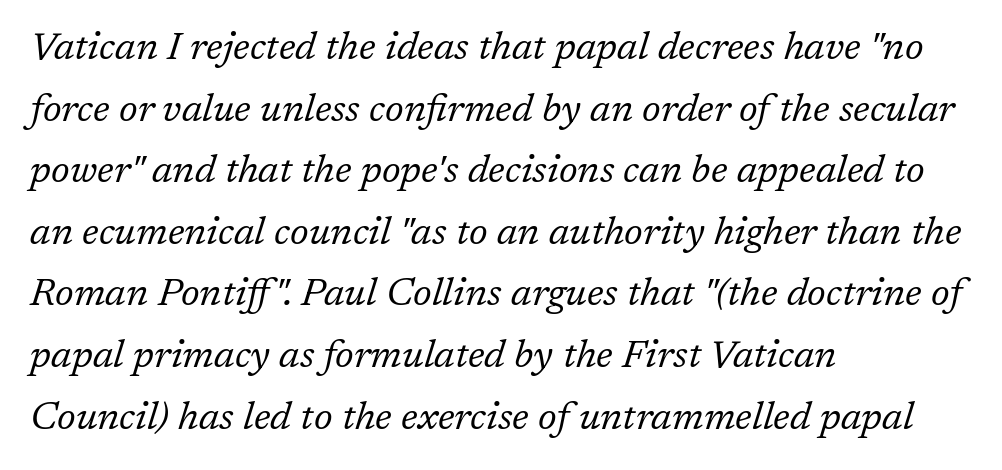
{"serif": "yes", "italic": "yes", "lean": "right", "slant_degrees": 17, "bold": "no", "weight": "regular", "width": "normal", "stroke_contrast": "low", "x_height": "medium", "monospaced": "no", "underline": "no", "align": "left", "line_spacing": "normal", "line_spacing_ratio": 1.58, "letter_spacing": "normal", "letter_spacing_em": 0.0, "glyph_px": 39}
